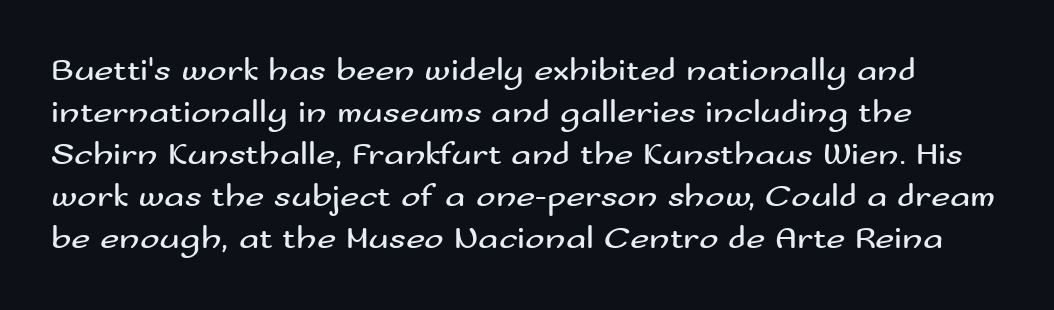
The image shows 33 px regular-weight, wide sans-serif type, upright; set normal line spacing (1.27x), normal letter spacing, not underlined; medium stroke contrast and a small x-height.
